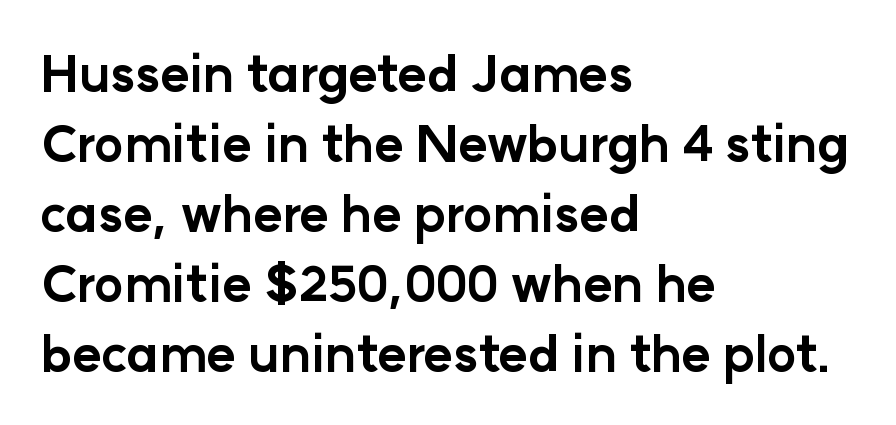
{"serif": "no", "italic": "no", "bold": "yes", "weight": "bold", "width": "normal", "stroke_contrast": "low", "x_height": "medium", "monospaced": "no", "underline": "no", "align": "left", "line_spacing": "normal", "line_spacing_ratio": 1.4, "letter_spacing": "normal", "letter_spacing_em": 0.0, "glyph_px": 50}
